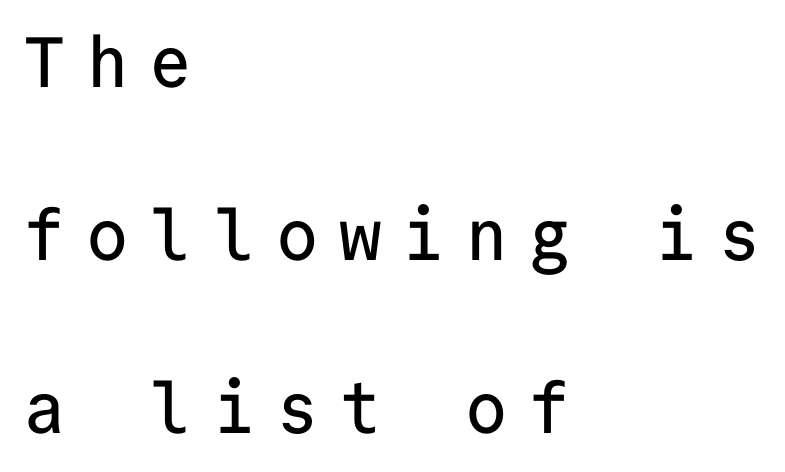
Is this a sans? Yes — the strokes have no serifs. Rendered with straight, roman letterforms. Underlining? Definitely not there. The passage shown is typed in a monospace face where columns stay perfectly aligned. The rendering uses a large line-height, opening up the rows. The letterforms stand isolated, each surrounded by extra space.
